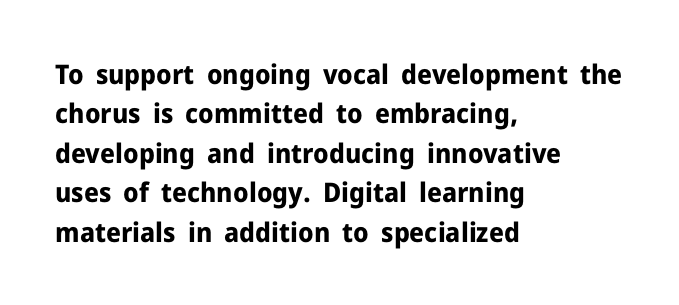
The line texture is even and compact thanks to regular tracking. Notice how the passage keeps a crisp vertical edge on the left only. Rendered with straight, roman letterforms. A bare baseline throughout the passage. One glance says typical: line gaps are just what's usual.
